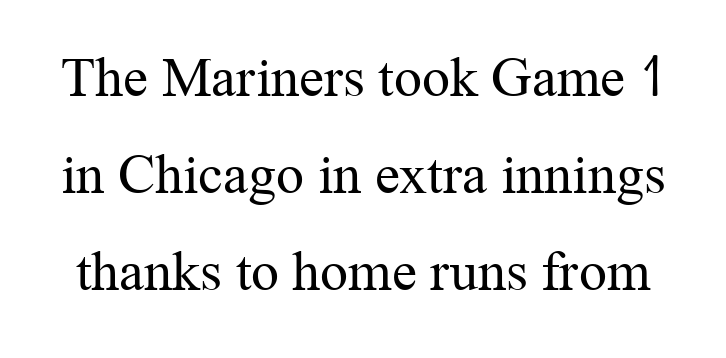
Q: Is the text bold? A: No.
Q: Is the text italic (slanted)? A: No, it is upright.
Q: Is the typeface a serif or a sans-serif typeface? A: Serif.
Q: Is the text underlined? A: No.
Q: Is the spacing between letters normal or unusually wide? A: Normal.
Q: Width (condensed, normal, or wide)? A: Normal.
Q: Stroke contrast? A: Medium.
Q: x-height? A: Medium.
Q: Monospaced? A: No.
